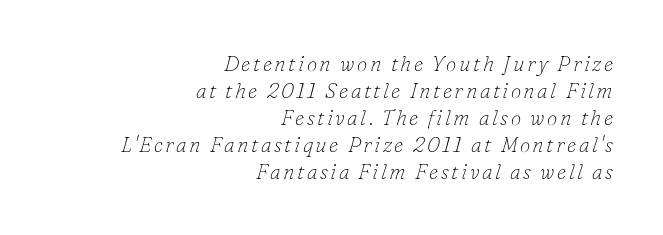
Clear beneath every line of the passage. The typesetting does not lean heavy: it is not bold. Compared with typical paragraphs, the rows here are spaced about the same. Where is the straight margin? On the right. The lettering tilts uniformly, giving the passage an italic look.
